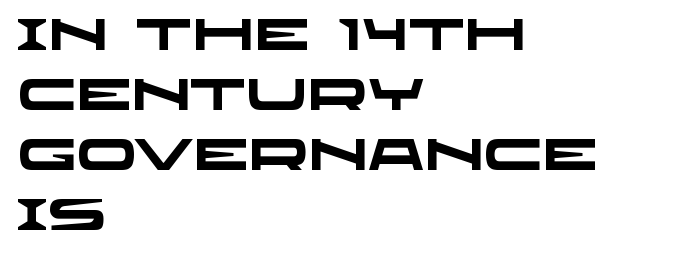
The image shows 44 px heavy, wide sans-serif type; set left-aligned, normal line spacing (1.36x), normal letter spacing, not underlined; low stroke contrast and a large x-height.
